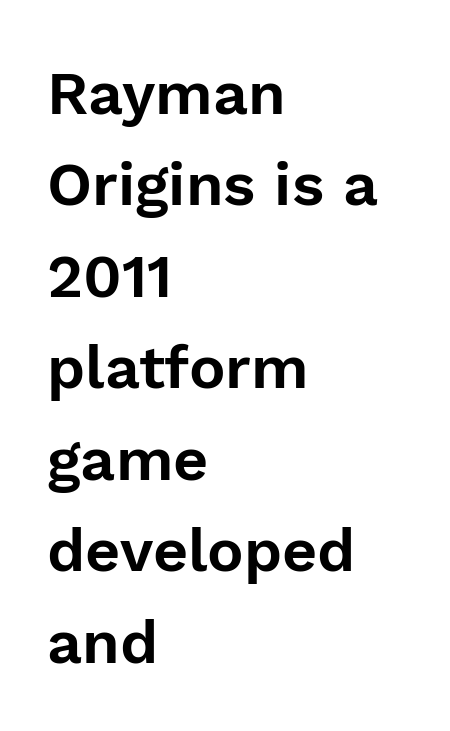
Q: Is the text italic (slanted)? A: No, it is upright.
Q: Is the typeface a serif or a sans-serif typeface? A: Sans-serif.
Q: Is the text underlined? A: No.
Q: How is the paragraph aligned? A: Left-aligned.
Q: Is the spacing between letters normal or unusually wide? A: Normal.
Q: Is the spacing between lines tight, normal or loose? A: Normal.
Q: Width (condensed, normal, or wide)? A: Normal.
Q: Stroke contrast? A: Low.
Q: x-height? A: Medium.
Q: Monospaced? A: No.
